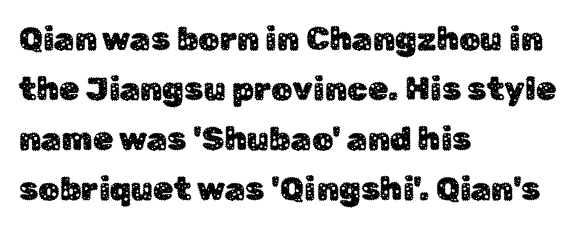
No word sits above an underline. Tall strokes in this sample are plumb rather than angled. Do the characters align in a grid? No, the font is proportional. Serifs: no, the terminals of the letterforms are clean.
